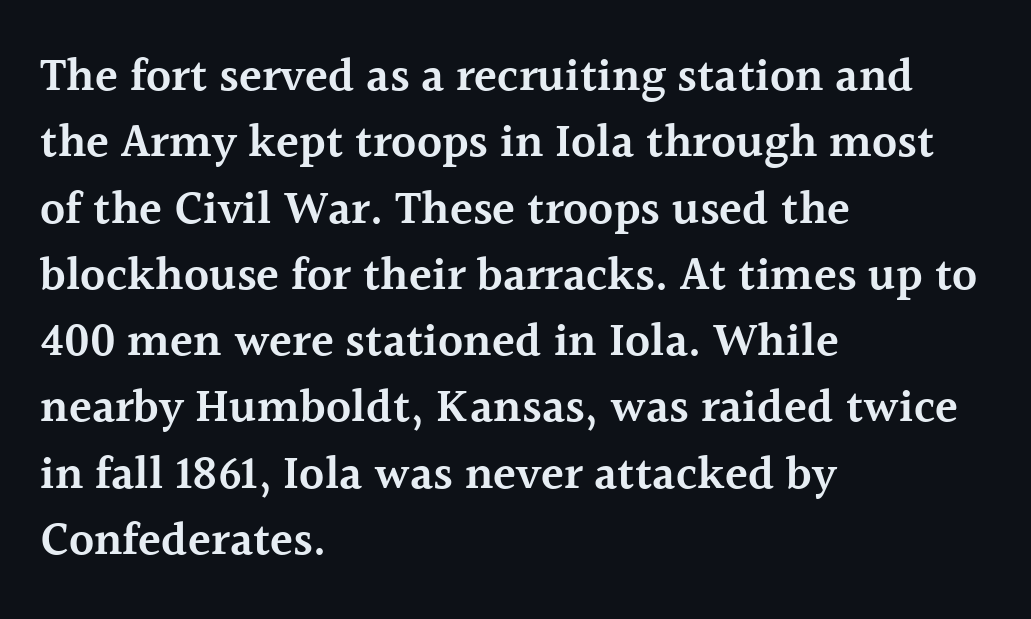
In CSS terms this would be text-align: left. Descender tails drop into unmarked territory. Nothing unusual about the tracking: characters are spaced as the font intends. The rendering uses a moderate line-height, typical for paragraphs.
